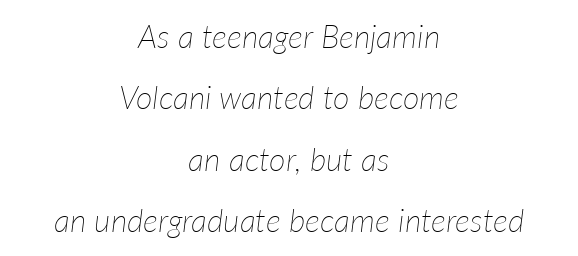
The image shows 32 px thin type, italic (leaning right); set centered, loose line spacing (1.92x), normal letter spacing, not underlined; low stroke contrast and a medium x-height.
